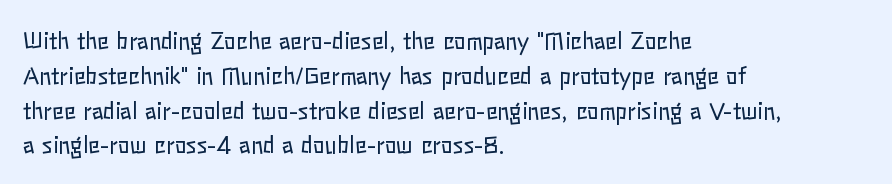
{"italic": "no", "bold": "no", "underline": "no", "align": "left", "line_spacing": "normal", "line_spacing_ratio": 1.58, "letter_spacing": "normal", "letter_spacing_em": 0.0, "glyph_px": 22}
